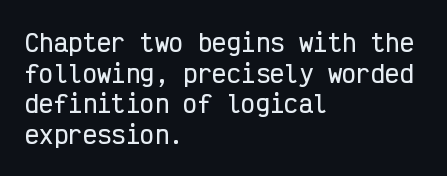
The image shows 24 px text type, upright; set left-aligned, normal line spacing (1.28x), normal letter spacing, not underlined.
